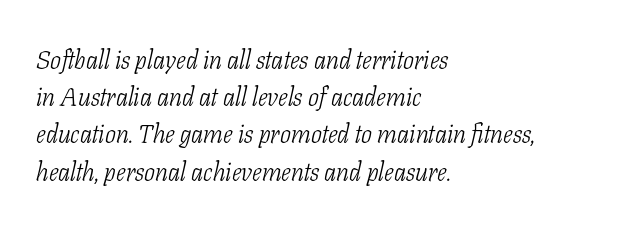
Q: Is the text bold? A: No.
Q: Is the text italic (slanted)? A: Yes, it leans right by about 11 degrees.
Q: Is the text underlined? A: No.
Q: How is the paragraph aligned? A: Left-aligned.
Q: Is the spacing between letters normal or unusually wide? A: Normal.
Q: Is the spacing between lines tight, normal or loose? A: Normal.
